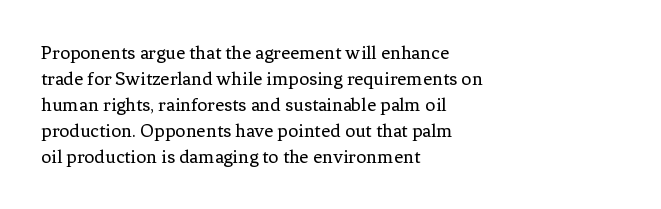
Q: Is the text bold? A: No.
Q: Is the text italic (slanted)? A: No, it is upright.
Q: Is the text underlined? A: No.
Q: How is the paragraph aligned? A: Left-aligned.
Q: Is the spacing between letters normal or unusually wide? A: Normal.
Q: Is the spacing between lines tight, normal or loose? A: Normal.
